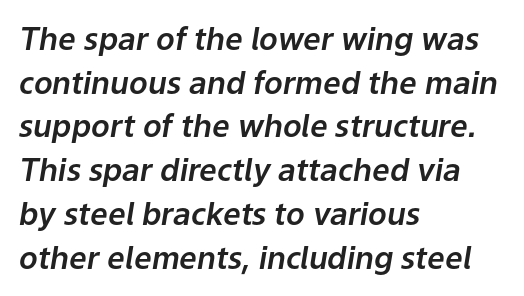
The image shows 31 px text type, italic (leaning right); set left-aligned, normal line spacing (1.41x), normal letter spacing, not underlined; low stroke contrast and a medium x-height.
